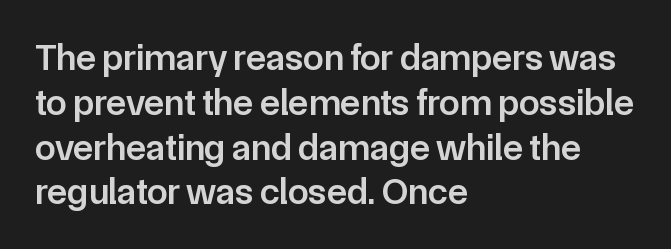
The image shows 37 px semibold sans-serif type, upright; set left-aligned, line spacing 1.21x, normal letter spacing, not underlined; low stroke contrast and a medium x-height.
